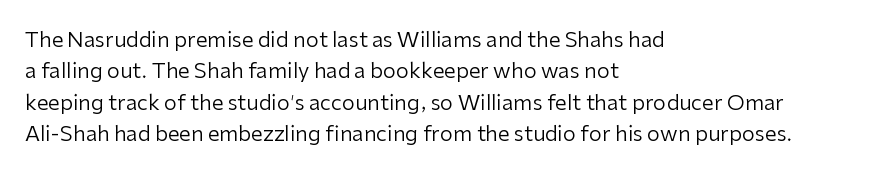
Q: Is the text bold? A: No.
Q: Is the text italic (slanted)? A: No, it is upright.
Q: Is the text underlined? A: No.
Q: How is the paragraph aligned? A: Left-aligned.
Q: Is the spacing between letters normal or unusually wide? A: Normal.
Q: Is the spacing between lines tight, normal or loose? A: Normal.
